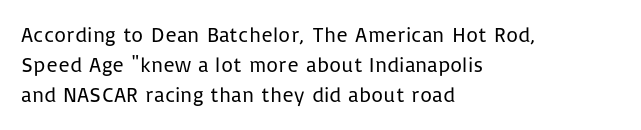
Q: Is the text bold? A: No.
Q: Is the text italic (slanted)? A: No, it is upright.
Q: Is the text underlined? A: No.
Q: How is the paragraph aligned? A: Left-aligned.
Q: Is the spacing between letters normal or unusually wide? A: Normal.
Q: Is the spacing between lines tight, normal or loose? A: Normal.
